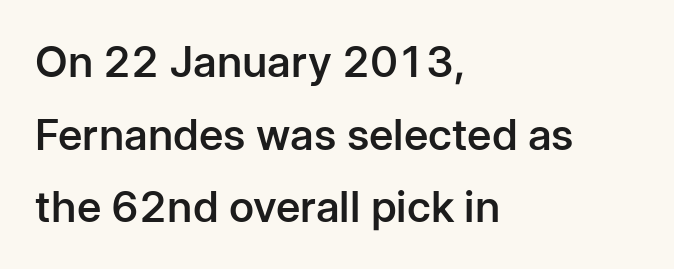
The image shows 43 px semibold sans-serif type, upright; set left-aligned, normal line spacing (1.69x), normal letter spacing, not underlined; low stroke contrast and a medium x-height.
